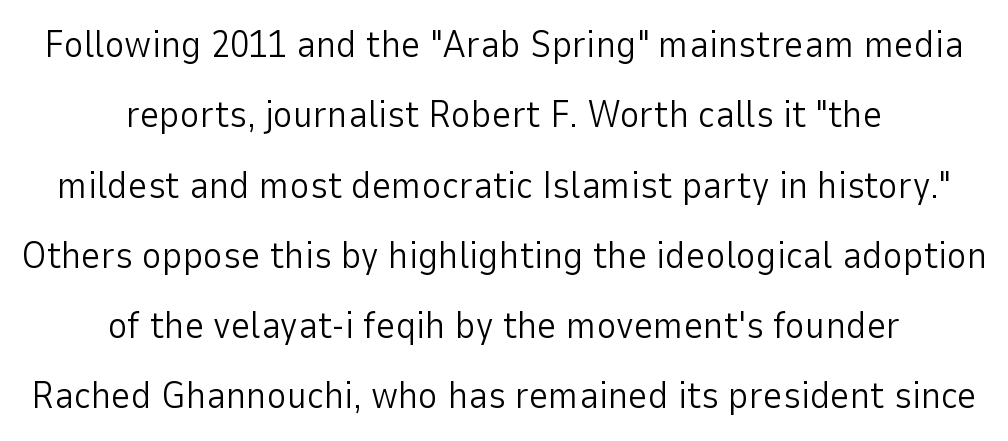
No chunkiness to these letters — they're not bold. The paragraph shown floats in the horizontal middle. Type style note: lacks serifs. Tracking value appears to be zero — textbook default spacing. The rendering uses natural spacing where letterforms have individual widths. Nope, not italic — everything's standing straight.
